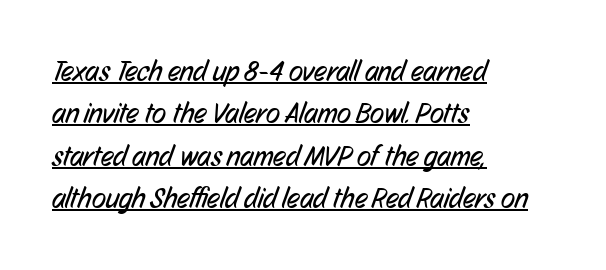
Typographically, this falls in the sans-serif category. Observe the ordinary spacing: letters are neighbours, not strangers. The glyphs are accompanied by a horizontal stroke just below them. The cut favours lightness, reaching ordinary text weight at its darkest.
